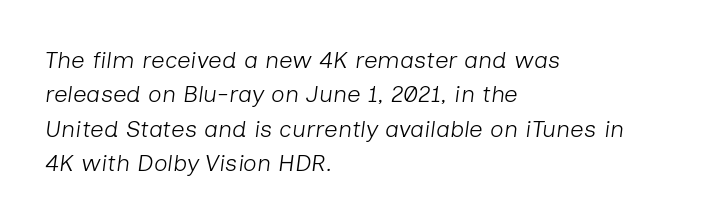
The image shows 24 px text type, italic (leaning right); set left-aligned, normal line spacing (1.43x), normal letter spacing, not underlined.
